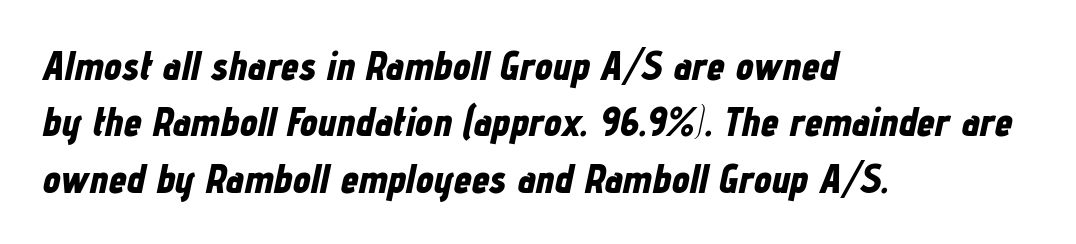
These words are printed bold, with thick strokes throughout. The passage shown stacks its lines at a standard gap. The rendering uses natural spacing where letterforms have individual widths. Observe the ordinary spacing: letters are neighbours, not strangers.
